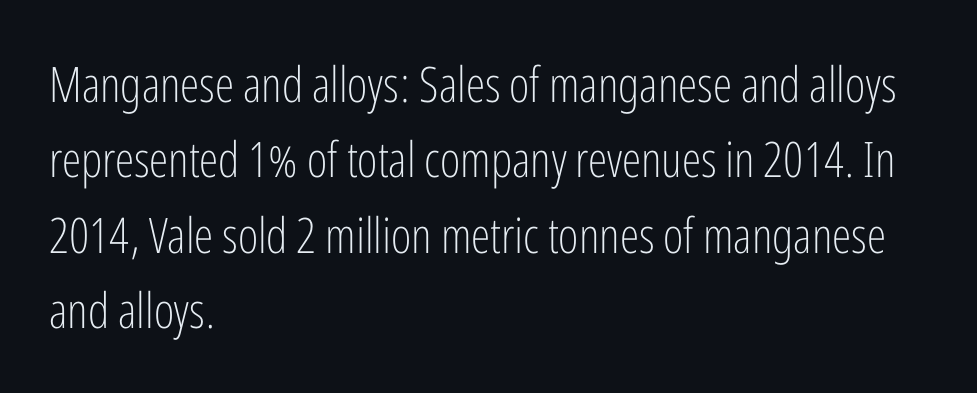
Typeset ragged right — the left edge is the straight one. No heavy texture on the line: the type isn't bold. The rendering uses natural spacing where letterforms have individual widths. Look at the bottom of the vertical strokes: they stop flat, with no serifs. Clear beneath every line of the passage. The rendering keeps characters at their native spacing.
